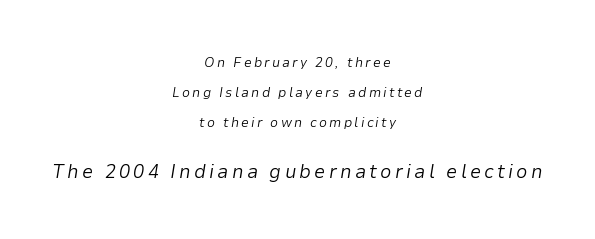
The image shows 20 px text type, italic (leaning right); set centered, loose line spacing (2.13x), not underlined; the second (bottom) block is 1.43x larger.
